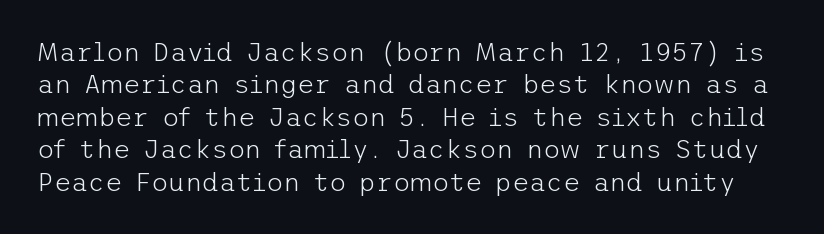
The image shows 26 px text type, upright; set normal line spacing (1.25x), normal letter spacing, not underlined.
